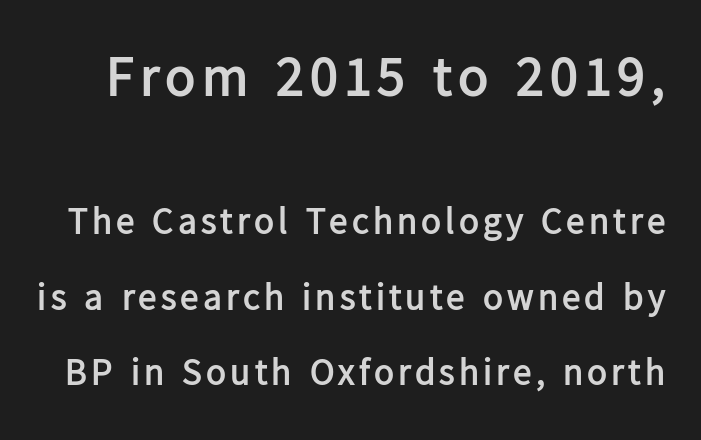
This sample uses an upright cut, with every glyph sitting square on the baseline. Loosely led — the rows are spread out. Do the characters align in a grid? No, the font is proportional. Stroke thickness is high; the sample reads as a true bold. A sans-serif font was chosen for this passage.
